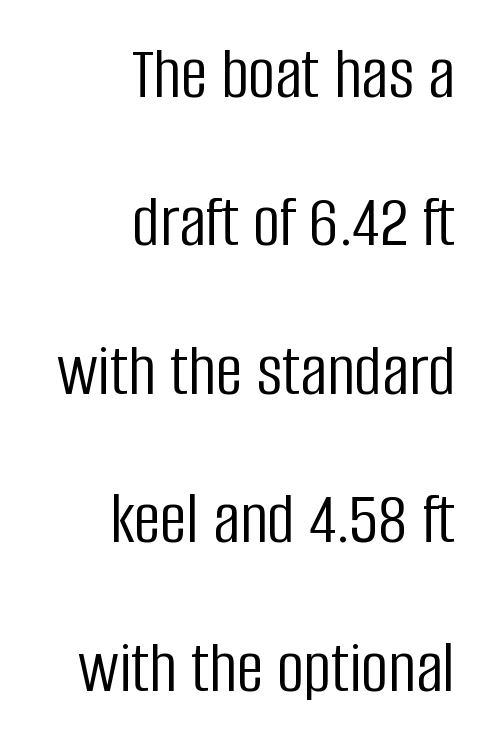
The image shows 75 px light, condensed sans-serif type, upright; set right-aligned, loose line spacing (1.98x), normal letter spacing, not underlined; low stroke contrast and a large x-height.
